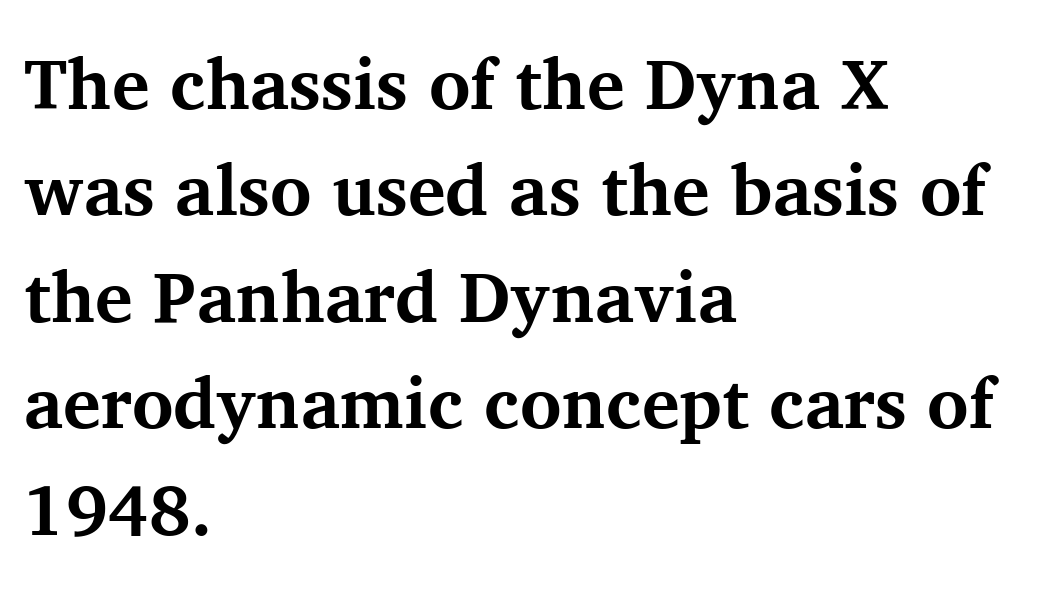
The image shows 71 px bold serif type, upright; set left-aligned, normal line spacing (1.5x), normal letter spacing, not underlined; medium stroke contrast and a medium x-height.
